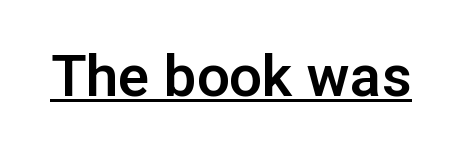
{"serif": "no", "italic": "no", "width": "normal", "stroke_contrast": "low", "x_height": "medium", "monospaced": "no", "underline": "yes", "letter_spacing": "normal", "letter_spacing_em": 0.0, "glyph_px": 58}
